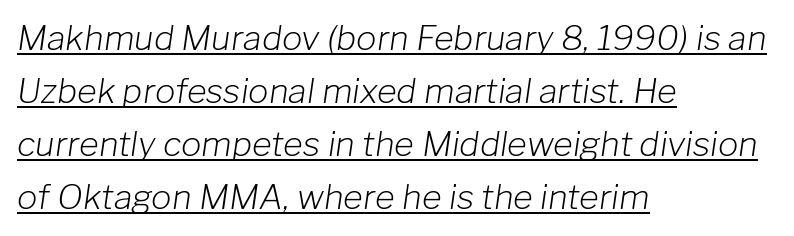
The rendered words wear a rule along their underside. This sample uses an oblique cut, with every glyph tilted off the vertical. Spacing verdict: proportional, widths tailored to each character. Look at the tracking — it's just the regular setting, nothing added.
